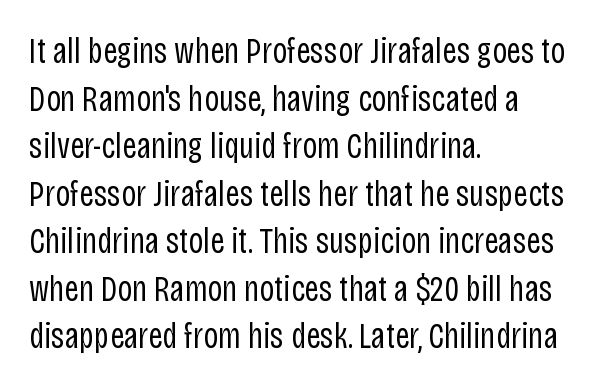
{"serif": "no", "italic": "no", "bold": "no", "weight": "regular", "width": "condensed", "stroke_contrast": "low", "x_height": "large", "monospaced": "no", "underline": "no", "align": "left", "line_spacing": "normal", "line_spacing_ratio": 1.32, "letter_spacing": "normal", "letter_spacing_em": 0.0, "glyph_px": 36}
